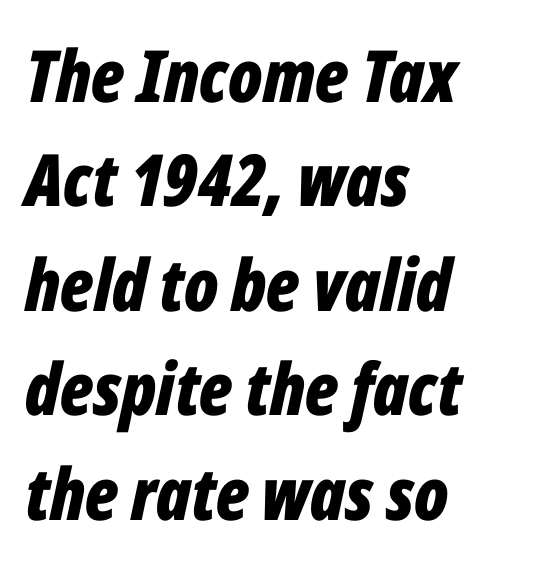
Q: Is the text bold? A: Yes.
Q: Is the text italic (slanted)? A: Yes, it leans right by about 12 degrees.
Q: Is the text underlined? A: No.
Q: How is the paragraph aligned? A: Left-aligned.
Q: Is the spacing between letters normal or unusually wide? A: Normal.
Q: Is the spacing between lines tight, normal or loose? A: Normal.
Q: Width (condensed, normal, or wide)? A: Condensed.
Q: Stroke contrast? A: Low.
Q: x-height? A: Medium.
Q: Monospaced? A: No.
